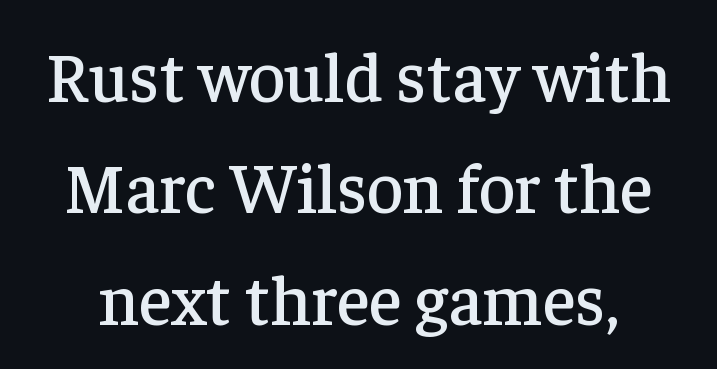
{"serif": "yes", "italic": "no", "width": "normal", "stroke_contrast": "low", "x_height": "medium", "monospaced": "no", "underline": "no", "line_spacing": "normal", "line_spacing_ratio": 1.59, "letter_spacing": "normal", "letter_spacing_em": 0.0, "glyph_px": 70}
